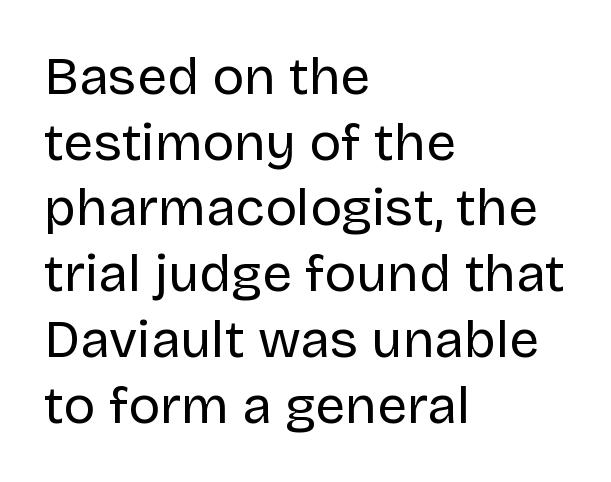
The image shows 53 px regular-weight sans-serif type, upright; set left-aligned, line spacing 1.24x, normal letter spacing, not underlined; low stroke contrast and a large x-height.
